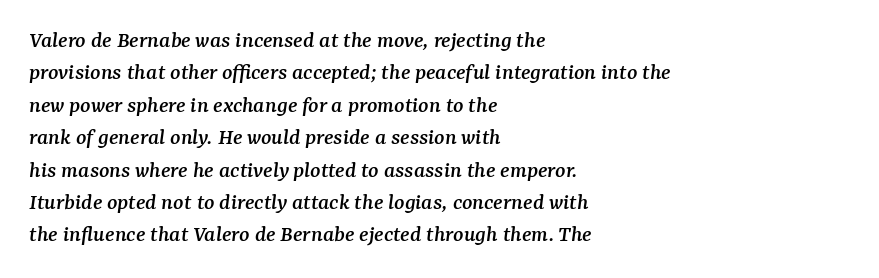
Q: Is the text italic (slanted)? A: Yes, it leans right by about 7 degrees.
Q: Is the text underlined? A: No.
Q: How is the paragraph aligned? A: Left-aligned.
Q: Is the spacing between letters normal or unusually wide? A: Normal.
Q: Is the spacing between lines tight, normal or loose? A: Normal.
